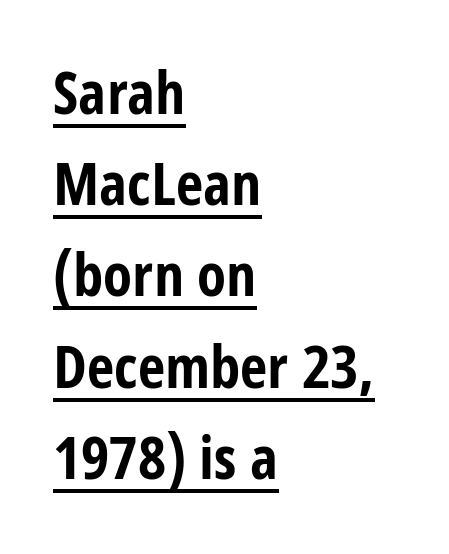
The string is rendered with underlining switched on. A typesetter would mark this as roman, not italic. The lines sit at an ordinary, default distance from one another. A classic flush-left, rag-right setting is used for this passage. The letters are bold, with thick, heavy strokes.
